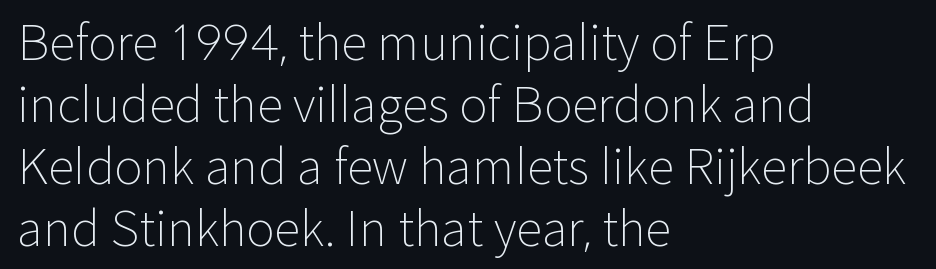
{"serif": "no", "italic": "no", "bold": "no", "weight": "light", "width": "normal", "stroke_contrast": "low", "x_height": "medium", "monospaced": "no", "underline": "no", "align": "left", "line_spacing": "normal", "line_spacing_ratio": 1.29, "letter_spacing": "normal", "letter_spacing_em": 0.0, "glyph_px": 48}
